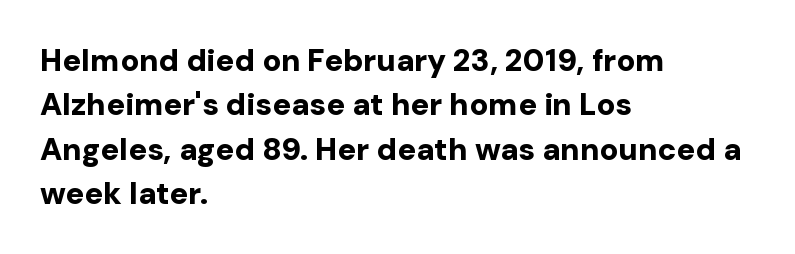
What's the leading like? Ordinary, nothing unusual. These lines were composed using upright roman letters. Nope, no serifs anywhere on these letters. Where is the straight margin? On the left. The rendering uses a bold face; every stroke is thick and dark. Character widths vary here, with narrow letters taking less room than wide ones.
